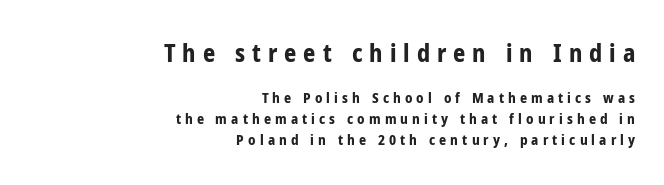
The image shows 24 px bold type, upright; set right-aligned, normal line spacing (1.47x), unusually wide letter spacing (+0.29 em), not underlined; the first (top) block is 1.71x larger.
